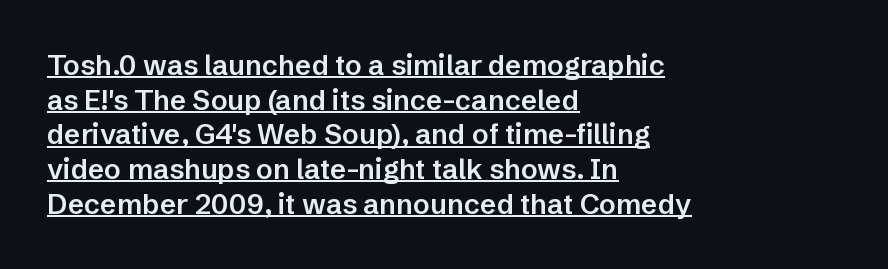
{"serif": "no", "italic": "no", "bold": "semi", "weight": "semibold", "width": "normal", "stroke_contrast": "low", "x_height": "medium", "monospaced": "no", "underline": "yes", "align": "left", "line_spacing_ratio": 1.24, "letter_spacing": "normal", "letter_spacing_em": 0.0, "glyph_px": 28}
